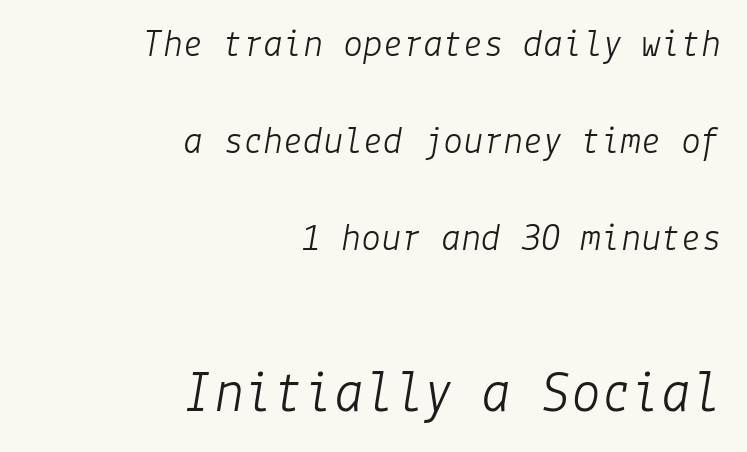
The image shows 60 px light type, italic (leaning right); set right-aligned, loose line spacing (2.43x), normal letter spacing, not underlined; the second (bottom) block is 1.5x larger; low stroke contrast and a medium x-height.
